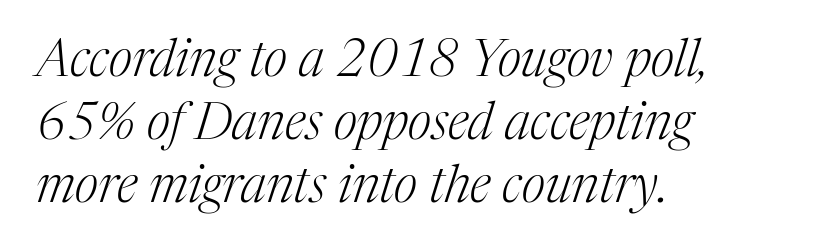
{"serif": "yes", "italic": "yes", "lean": "right", "slant_degrees": 17, "bold": "no", "weight": "light", "width": "normal", "stroke_contrast": "medium", "x_height": "medium", "monospaced": "no", "underline": "no", "align": "left", "line_spacing_ratio": 1.24, "letter_spacing": "normal", "letter_spacing_em": 0.0, "glyph_px": 51}
